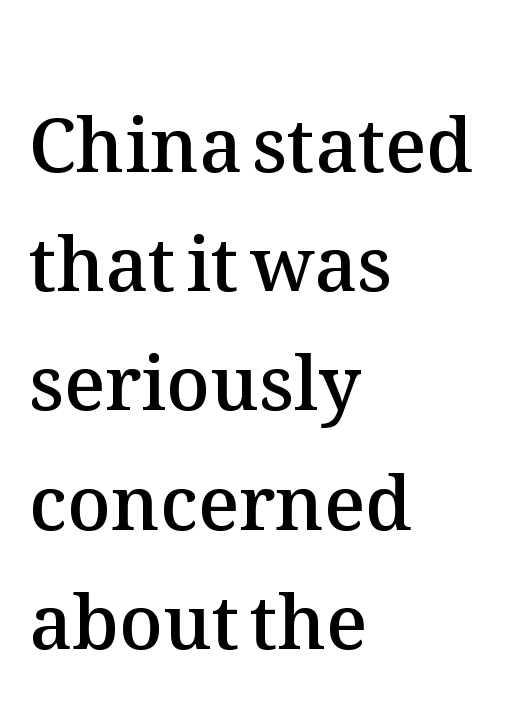
Short and long lines alike share a common starting point at left. Proportional: the letters do not fall into vertical columns. Observe the ordinary spacing: letters are neighbours, not strangers. The axis of the letterforms is exactly vertical.
